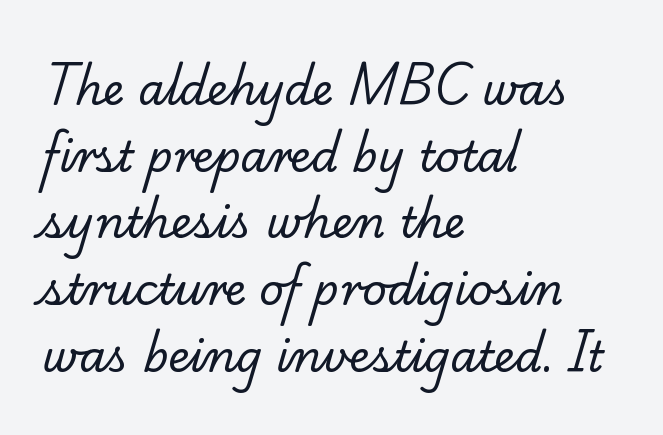
Reading down the column, the eye jumps a familiar distance to each next line. The letterforms sit shoulder to shoulder at normal distance. The font is comparable to plain body text, perhaps lighter. Note the varied advance widths — an 'i' is clearly narrower than an 'm'. Honestly, there is no underline to notice here at all.
